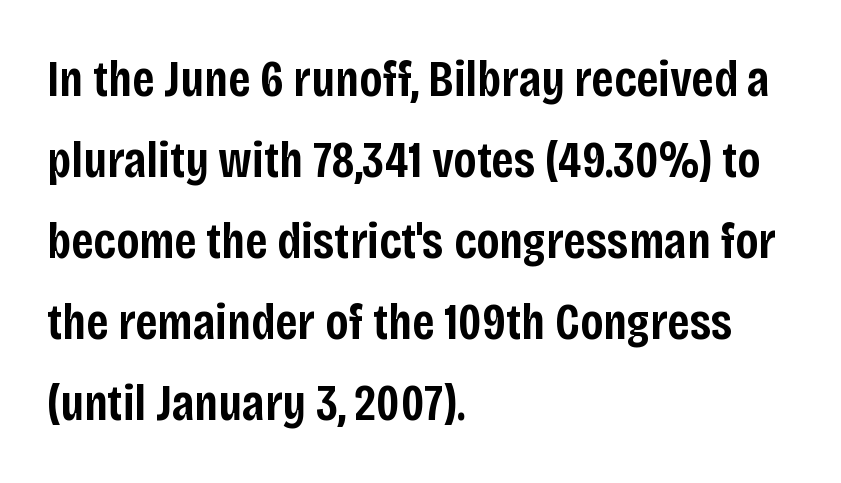
{"serif": "no", "italic": "no", "bold": "semi", "weight": "semibold", "width": "condensed", "stroke_contrast": "low", "x_height": "large", "monospaced": "no", "underline": "no", "align": "left", "line_spacing": "normal", "line_spacing_ratio": 1.56, "letter_spacing": "normal", "letter_spacing_em": 0.0, "glyph_px": 52}
